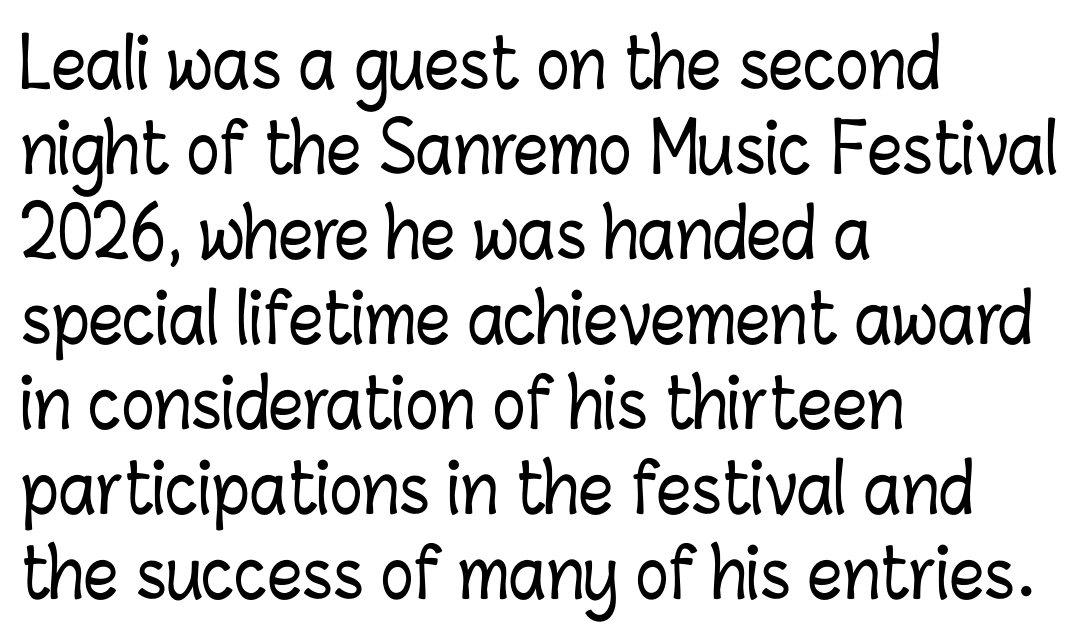
{"italic": "no", "width": "condensed", "stroke_contrast": "low", "x_height": "medium", "monospaced": "no", "underline": "no", "align": "left", "line_spacing": "normal", "line_spacing_ratio": 1.25, "letter_spacing": "normal", "letter_spacing_em": 0.0, "glyph_px": 68}
